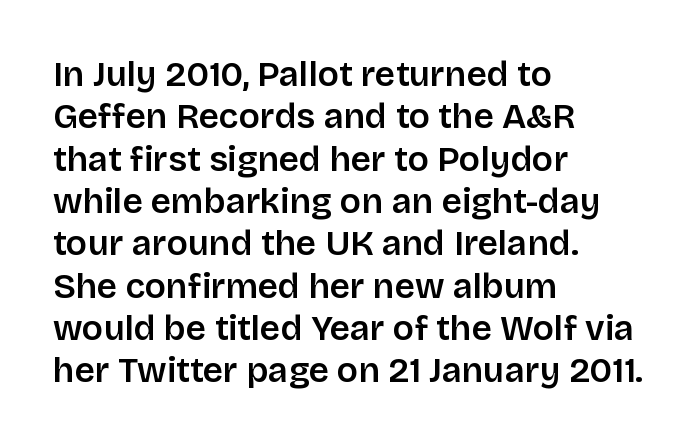
Q: Is the text bold? A: Semi-bold.
Q: Is the text italic (slanted)? A: No, it is upright.
Q: Is the typeface a serif or a sans-serif typeface? A: Sans-serif.
Q: Is the text underlined? A: No.
Q: How is the paragraph aligned? A: Left-aligned.
Q: Is the spacing between letters normal or unusually wide? A: Normal.
Q: Width (condensed, normal, or wide)? A: Normal.
Q: Stroke contrast? A: Low.
Q: x-height? A: Large.
Q: Monospaced? A: No.
